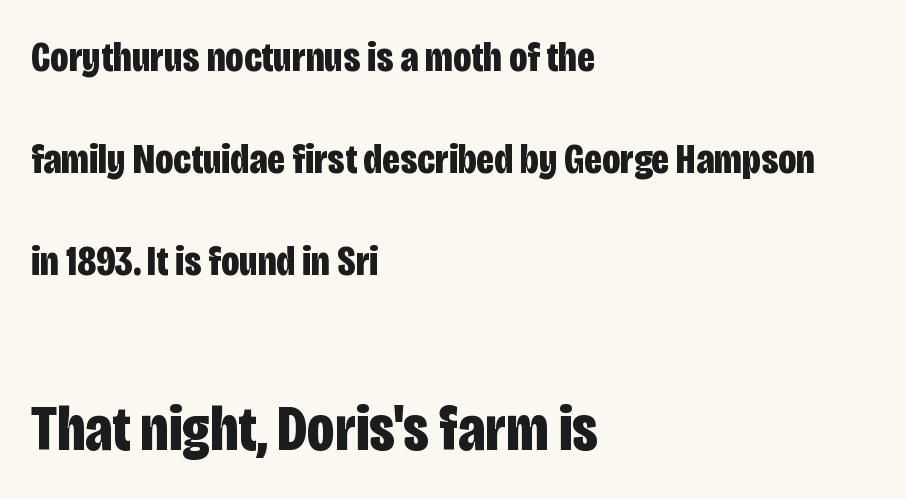
{"serif": "no", "italic": "no", "bold": "yes", "weight": "bold", "width": "condensed", "stroke_contrast": "low", "x_height": "large", "monospaced": "no", "underline": "no", "align": "left", "line_spacing": "loose", "line_spacing_ratio": 2.37, "letter_spacing": "normal", "letter_spacing_em": 0.0, "larger_block": "second", "size_ratio": 1.51, "glyph_px": 65}
